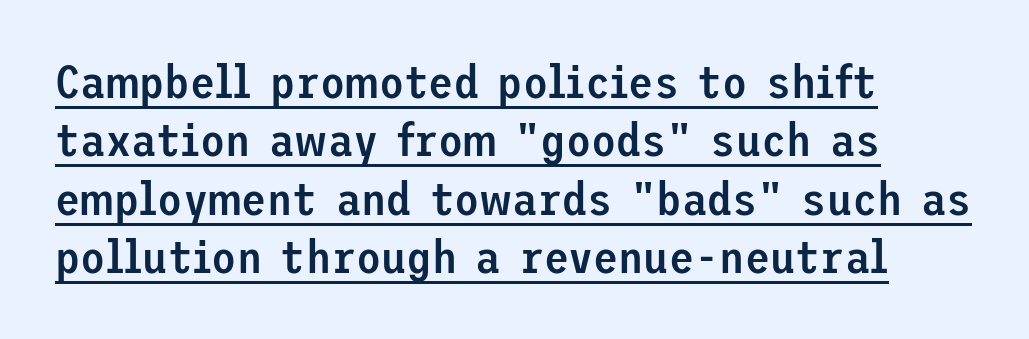
The image shows 46 px semibold sans-serif type, upright; set left-aligned, normal line spacing (1.27x), normal letter spacing, underlined; low stroke contrast and a medium x-height.
